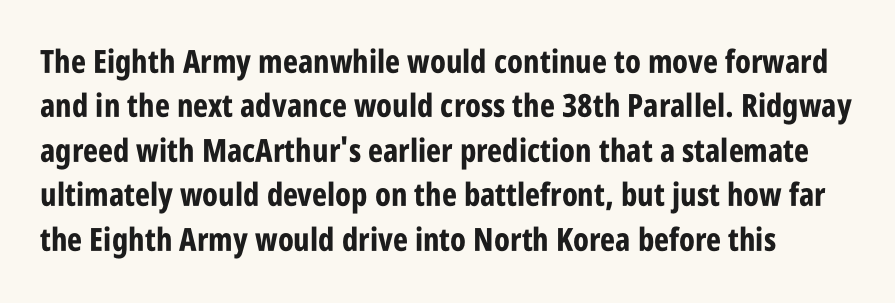
Q: Is the text bold? A: Yes.
Q: Is the text italic (slanted)? A: No, it is upright.
Q: Is the typeface a serif or a sans-serif typeface? A: Sans-serif.
Q: Is the text underlined? A: No.
Q: Is the spacing between letters normal or unusually wide? A: Normal.
Q: Is the spacing between lines tight, normal or loose? A: Normal.
Q: Width (condensed, normal, or wide)? A: Condensed.
Q: Stroke contrast? A: Low.
Q: x-height? A: Large.
Q: Monospaced? A: No.
